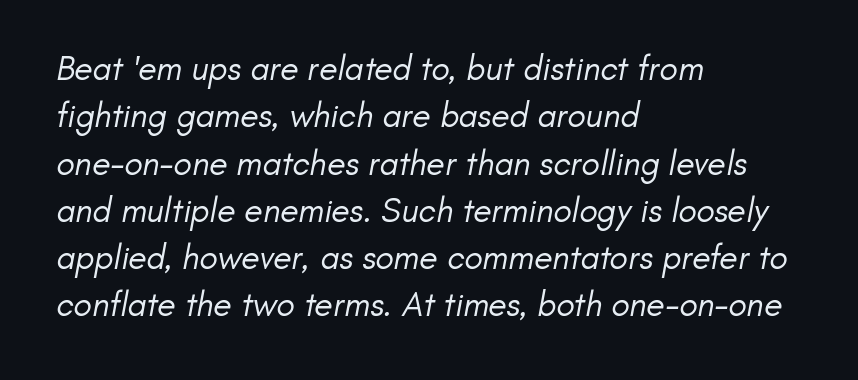
The image shows 34 px regular-weight sans-serif type; set left-aligned, normal line spacing (1.39x), normal letter spacing, not underlined; low stroke contrast and a small x-height.
